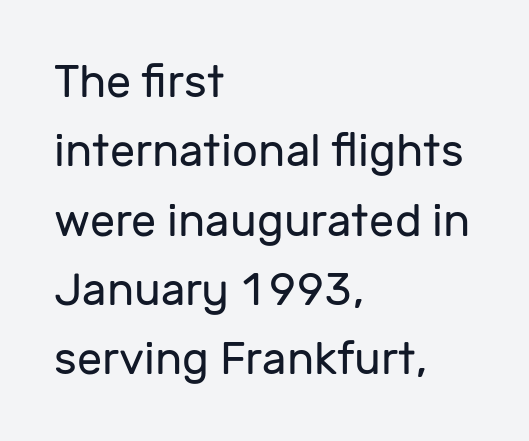
{"serif": "no", "italic": "no", "bold": "no", "weight": "regular", "width": "normal", "stroke_contrast": "low", "x_height": "medium", "monospaced": "no", "underline": "no", "align": "left", "line_spacing": "normal", "line_spacing_ratio": 1.54, "letter_spacing": "normal", "letter_spacing_em": 0.0, "glyph_px": 45}
